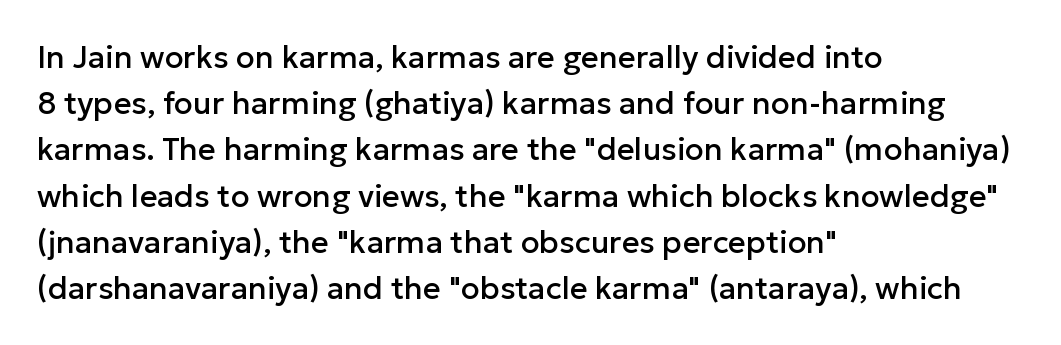
The image shows 31 px sans-serif type, upright; set left-aligned, normal line spacing (1.49x), normal letter spacing, not underlined; low stroke contrast and a medium x-height.
